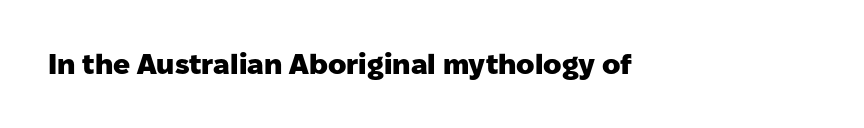
{"serif": "no", "italic": "no", "bold": "yes", "weight": "heavy", "width": "normal", "stroke_contrast": "low", "x_height": "medium", "monospaced": "no", "underline": "no", "letter_spacing": "normal", "letter_spacing_em": 0.0, "glyph_px": 28}
